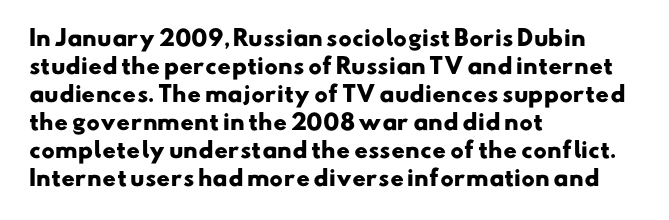
{"bold": "yes", "underline": "no", "align": "left", "line_spacing": "normal", "line_spacing_ratio": 1.33, "letter_spacing": "normal", "letter_spacing_em": 0.0, "glyph_px": 21}
